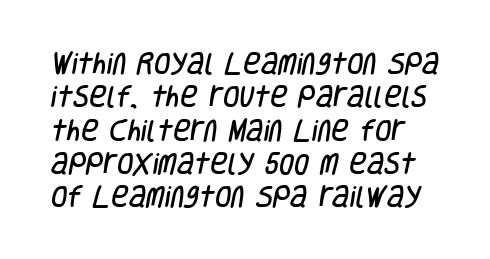
Q: Is the text underlined? A: No.
Q: Is the spacing between letters normal or unusually wide? A: Normal.
Q: Is the spacing between lines tight, normal or loose? A: Normal.
